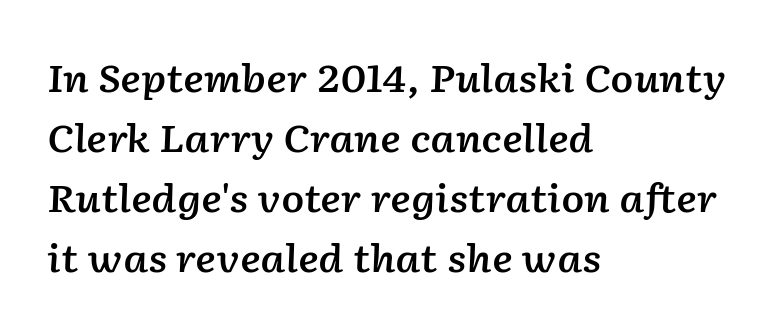
The gap between lines stays unmarked. Alignment: flush left. Leading matches the norm, producing a regular column. Note the varied advance widths — an 'i' is clearly narrower than an 'm'. Style check: oblique.
